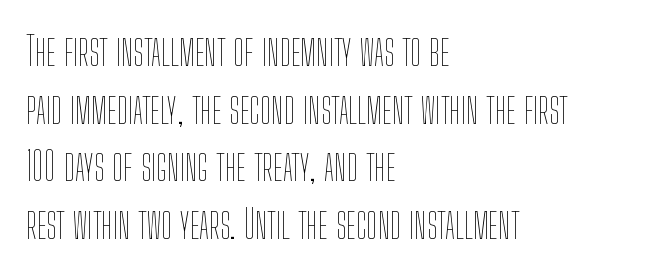
{"italic": "no", "bold": "no", "weight": "thin", "width": "condensed", "stroke_contrast": "low", "x_height": "medium", "monospaced": "no", "underline": "no", "align": "left", "line_spacing": "normal", "line_spacing_ratio": 1.44, "letter_spacing": "normal", "letter_spacing_em": 0.0, "glyph_px": 40}
